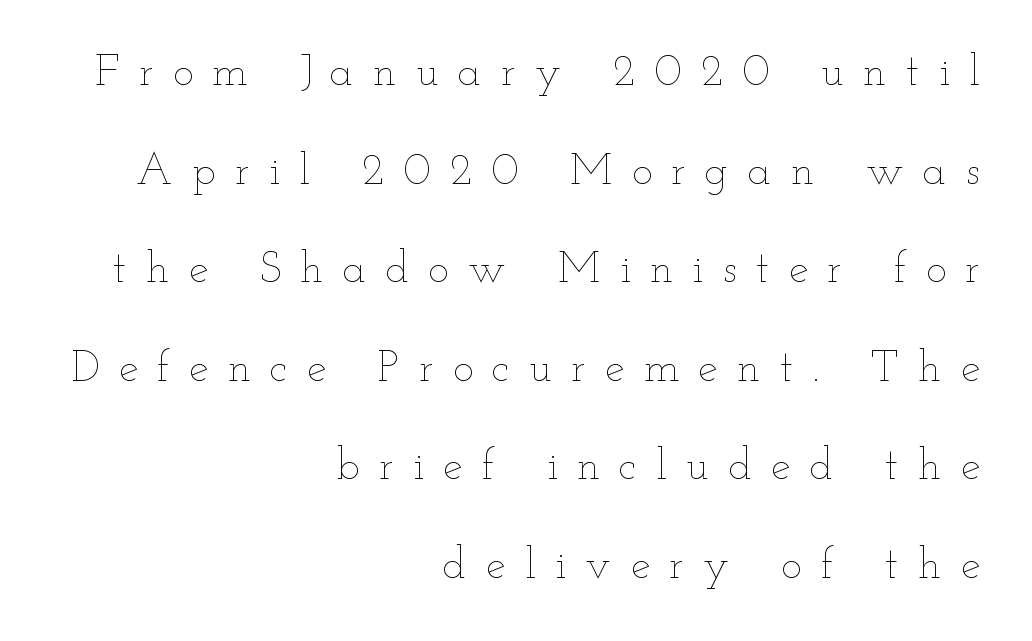
These glyphs show unthickened strokes, regular width or finer. The block of text is sparse from top to bottom, with ample space between rows. Line ends are locked; line starts wander. The letters stand straight up with perfectly vertical stems. Each word looks stretched out because of the extra space between its letters.
